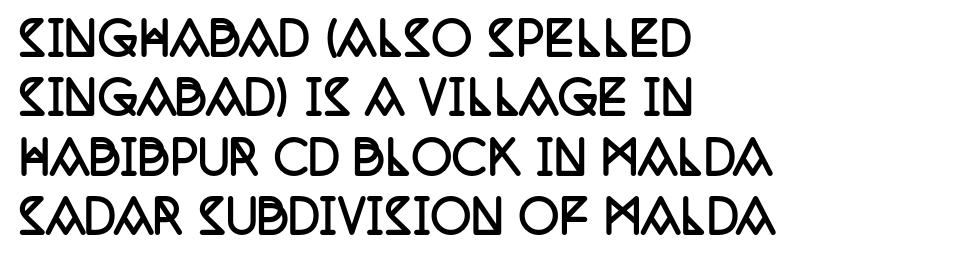
Q: Is the text bold? A: Yes.
Q: Is the text italic (slanted)? A: No, it is upright.
Q: Is the typeface a serif or a sans-serif typeface? A: Serif.
Q: Is the text underlined? A: No.
Q: How is the paragraph aligned? A: Left-aligned.
Q: Is the spacing between letters normal or unusually wide? A: Normal.
Q: Is the spacing between lines tight, normal or loose? A: Normal.
Q: Width (condensed, normal, or wide)? A: Condensed.
Q: Stroke contrast? A: Low.
Q: x-height? A: Large.
Q: Monospaced? A: No.
